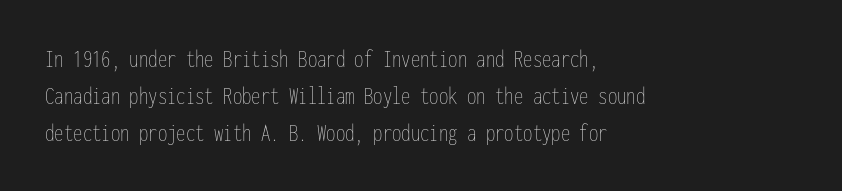
Q: Is the text bold? A: No.
Q: Is the text italic (slanted)? A: No, it is upright.
Q: Is the text underlined? A: No.
Q: How is the paragraph aligned? A: Left-aligned.
Q: Is the spacing between letters normal or unusually wide? A: Normal.
Q: Is the spacing between lines tight, normal or loose? A: Normal.
